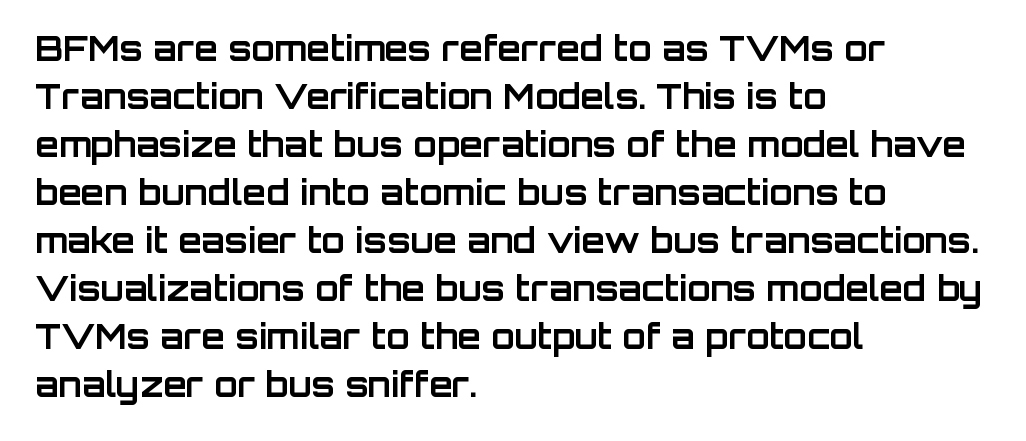
The image shows 34 px bold sans-serif type, upright; set left-aligned, normal line spacing (1.41x), normal letter spacing, not underlined; low stroke contrast and a large x-height.
